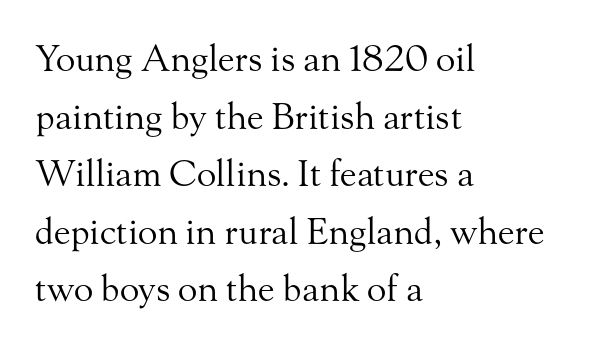
{"serif": "yes", "italic": "no", "bold": "no", "weight": "regular", "width": "normal", "stroke_contrast": "medium", "x_height": "small", "monospaced": "no", "underline": "no", "align": "left", "line_spacing": "normal", "line_spacing_ratio": 1.6, "letter_spacing": "normal", "letter_spacing_em": 0.0, "glyph_px": 36}
